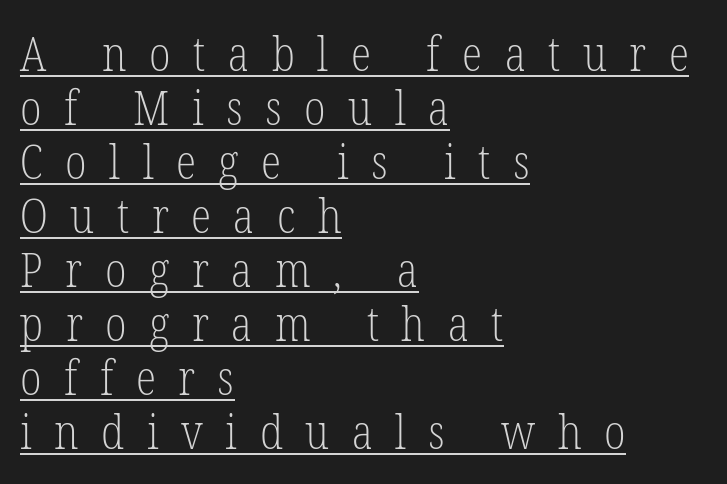
The image shows 47 px light, condensed serif type, upright; set left-aligned, tight line spacing (1.15x), unusually wide letter spacing (+0.48 em), underlined; low stroke contrast and a medium x-height.
